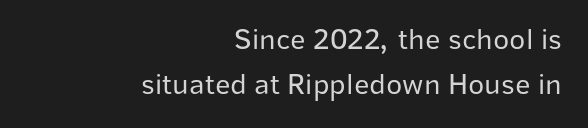
There is no visible air inserted between adjacent glyphs. Varying glyph widths throughout — classic text-font behaviour. The lettering holds an erect, upright posture throughout. You can tell from the bare stems that sans-serif type was used. Rows of type keep a routine distance in the vertical direction.
